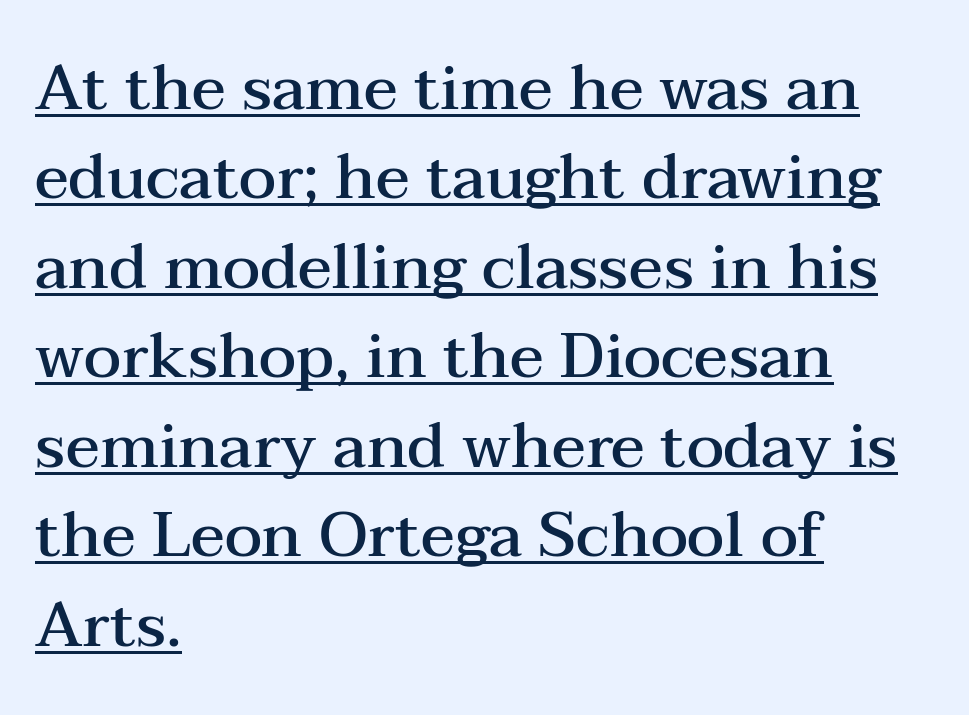
{"serif": "yes", "italic": "no", "bold": "semi", "weight": "semibold", "width": "wide", "stroke_contrast": "medium", "x_height": "medium", "monospaced": "no", "underline": "yes", "align": "left", "line_spacing": "normal", "line_spacing_ratio": 1.42, "letter_spacing": "normal", "letter_spacing_em": 0.0, "glyph_px": 63}
